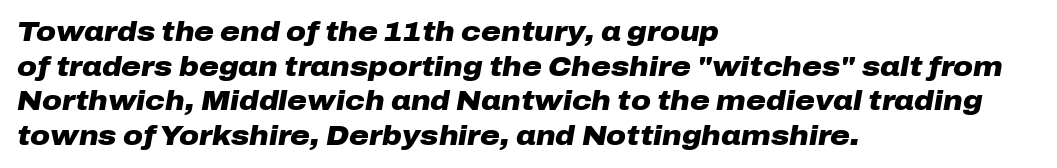
Q: Is the text bold? A: Yes.
Q: Is the text italic (slanted)? A: Yes, it leans right by about 10 degrees.
Q: Is the text underlined? A: No.
Q: How is the paragraph aligned? A: Left-aligned.
Q: Is the spacing between letters normal or unusually wide? A: Normal.
Q: Is the spacing between lines tight, normal or loose? A: Normal.
